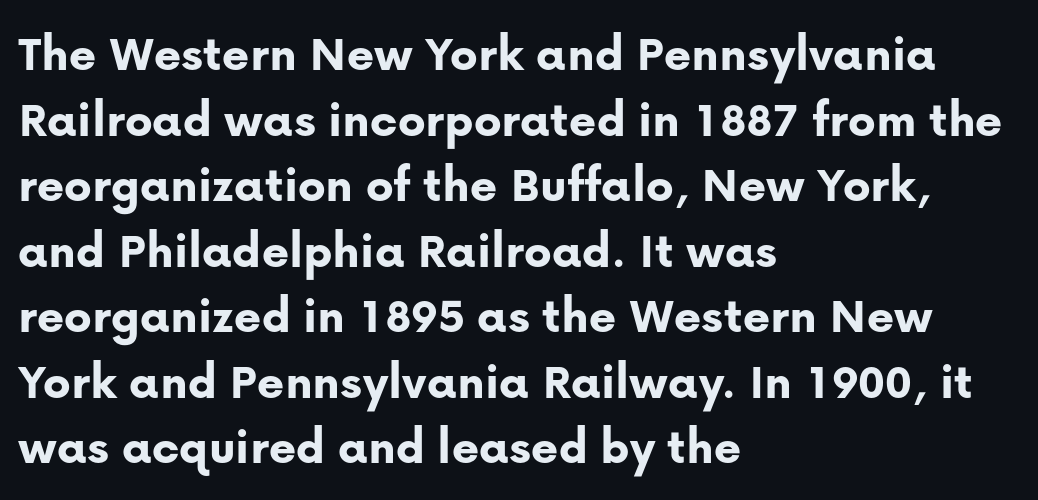
Spacing verdict: proportional, widths tailored to each character. The typesetting leans heavy: a genuine bold. The lines are quadded left. No feet cap the strokes, marking this as sans-serif type. Italic: no, the glyphs are upright roman. Honestly, the letter spacing is just normal — you wouldn't notice it.
